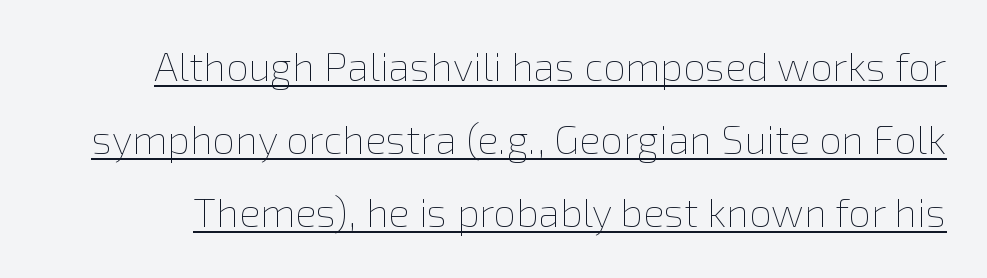
{"italic": "no", "bold": "no", "weight": "thin", "width": "normal", "x_height": "medium", "monospaced": "no", "underline": "yes", "line_spacing_ratio": 1.83, "letter_spacing": "normal", "letter_spacing_em": 0.0, "glyph_px": 40}
